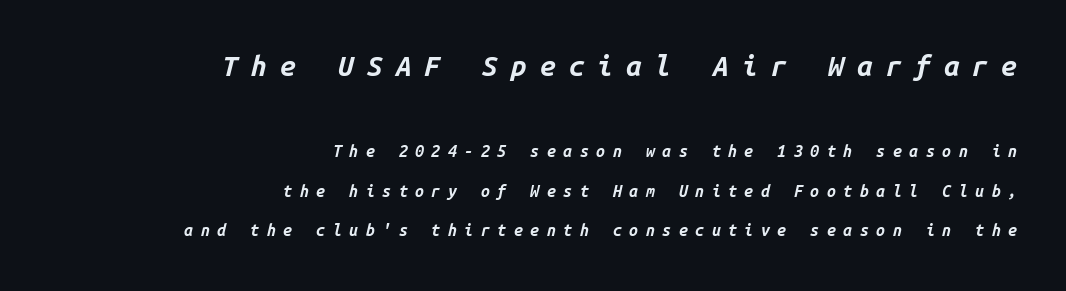
Q: Is the text bold? A: Yes.
Q: Is the text italic (slanted)? A: Yes, it leans right by about 14 degrees.
Q: Is the text underlined? A: No.
Q: How is the paragraph aligned? A: Right-aligned.
Q: Is the spacing between letters normal or unusually wide? A: Unusually wide.
Q: Is the spacing between lines tight, normal or loose? A: Loose.
Q: Which block of text is set in a larger size, the first (top) or the second (bottom)? A: The first (top) one.
Q: Width (condensed, normal, or wide)? A: Normal.
Q: Stroke contrast? A: Low.
Q: x-height? A: Medium.
Q: Monospaced? A: Yes.
